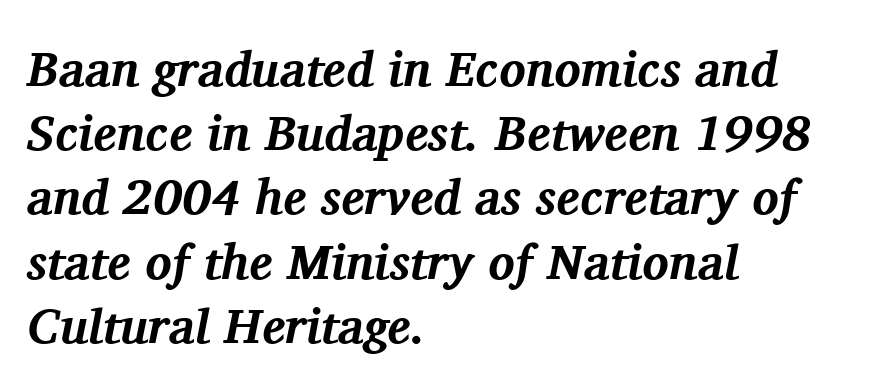
Observe the serifs anchoring each vertical stroke in this sample. Pretty heavy lettering here — definitely bold. Check the space under the baseline: it is left empty. Varying glyph widths throughout — classic text-font behaviour.
